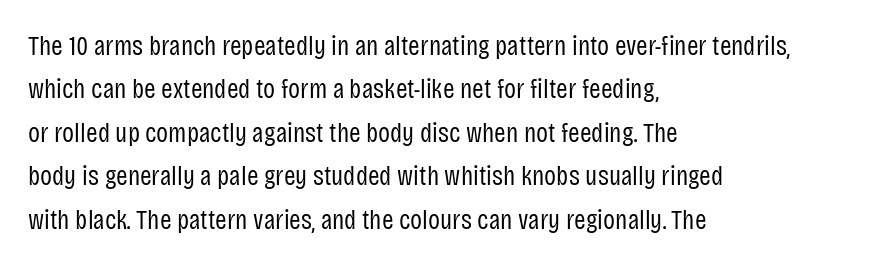
{"serif": "no", "italic": "no", "bold": "no", "weight": "regular", "width": "condensed", "stroke_contrast": "low", "x_height": "large", "monospaced": "no", "underline": "no", "align": "left", "line_spacing": "normal", "line_spacing_ratio": 1.55, "letter_spacing": "normal", "letter_spacing_em": 0.0, "glyph_px": 28}
